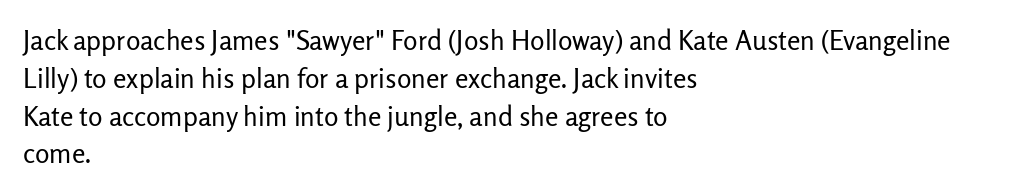
{"italic": "no", "bold": "no", "underline": "no", "align": "left", "line_spacing": "normal", "line_spacing_ratio": 1.4, "letter_spacing": "normal", "letter_spacing_em": 0.0, "glyph_px": 27}
